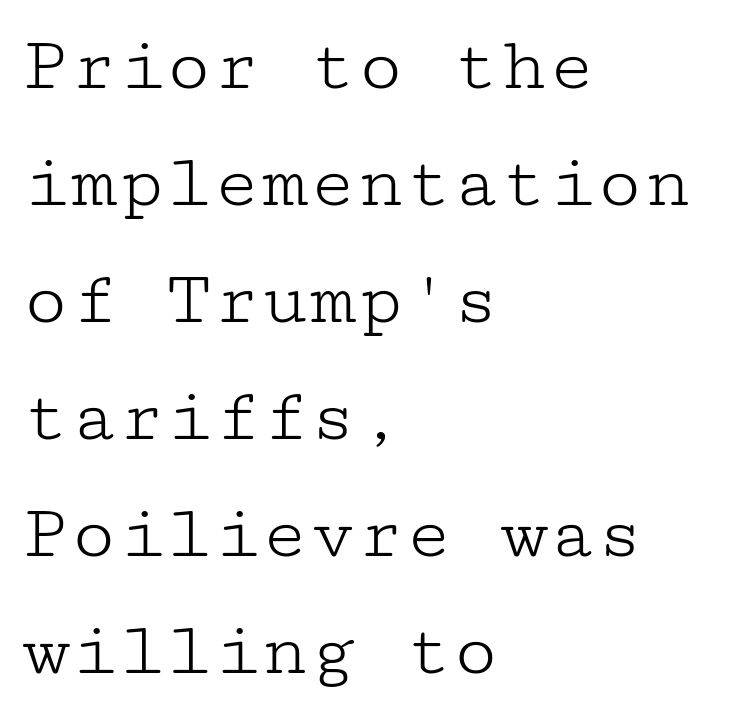
The image shows 79 px light, wide serif type, upright; set left-aligned, normal line spacing (1.48x), normal letter spacing, not underlined; low stroke contrast and a medium x-height.
